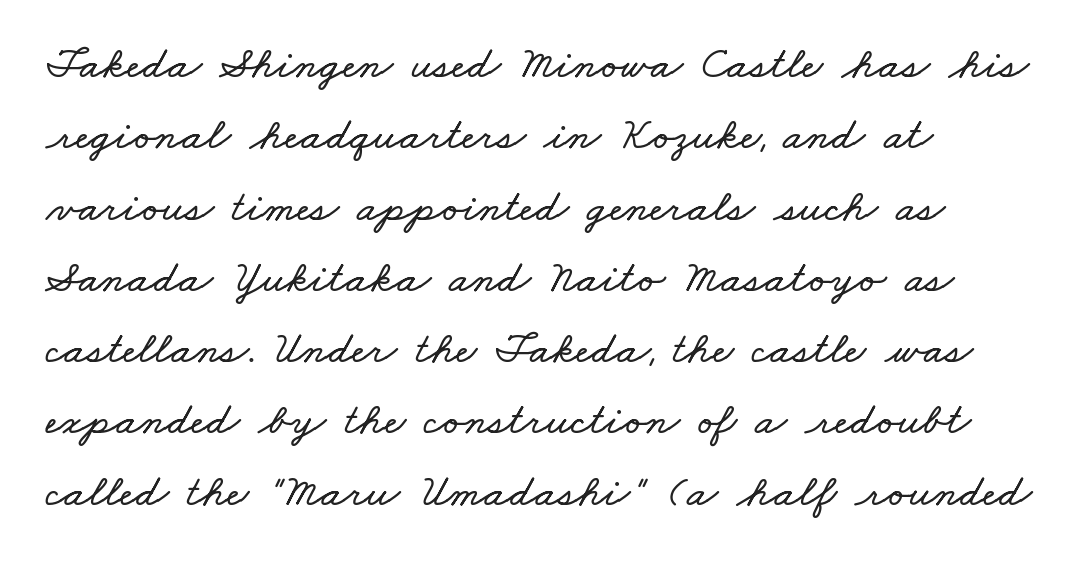
The image shows 46 px wide type; set left-aligned, normal line spacing (1.55x), normal letter spacing, not underlined; low stroke contrast and a small x-height.
